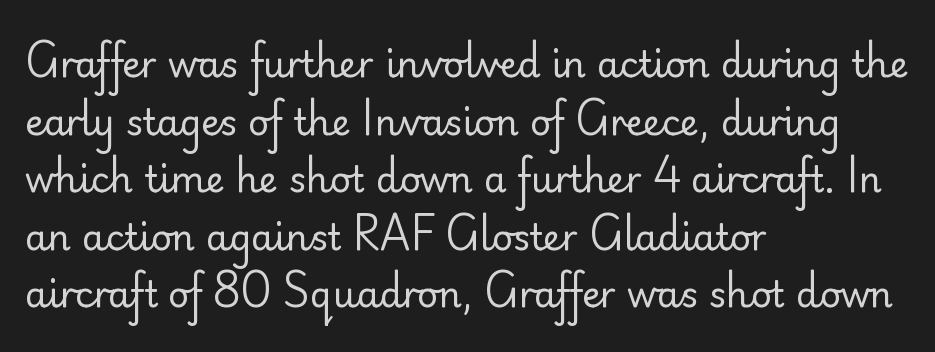
The image shows 36 px regular-weight sans-serif type, upright; set left-aligned, normal line spacing (1.6x), normal letter spacing, not underlined; low stroke contrast and a small x-height.
